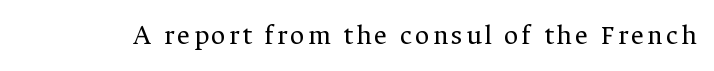
The image shows 28 px regular-weight serif type, upright; set not underlined; medium stroke contrast and a medium x-height.
